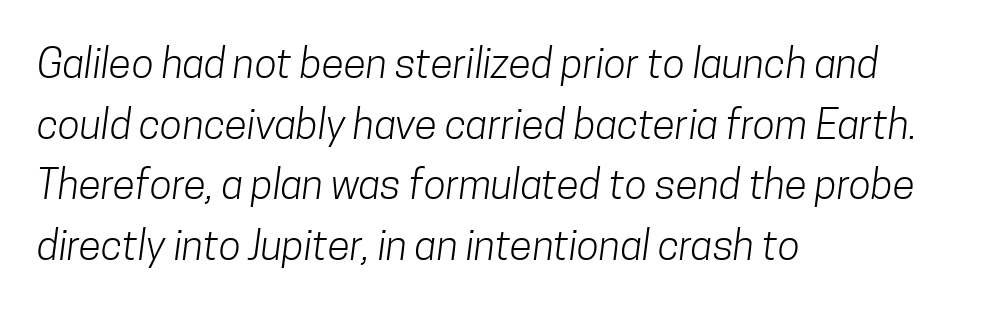
The image shows 41 px light, condensed sans-serif type; set left-aligned, normal line spacing (1.48x), normal letter spacing, not underlined; low stroke contrast and a medium x-height.
